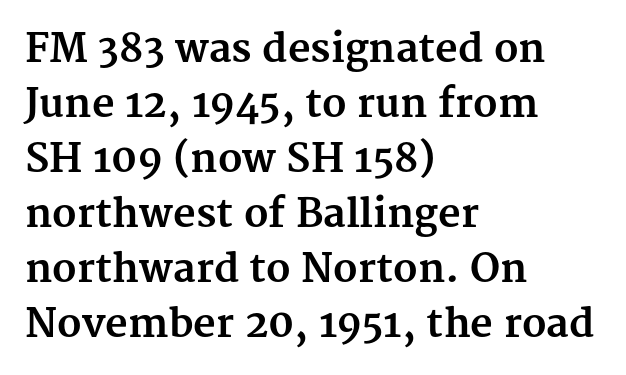
Q: Is the text bold? A: Yes.
Q: Is the text italic (slanted)? A: No, it is upright.
Q: Is the typeface a serif or a sans-serif typeface? A: Serif.
Q: Is the text underlined? A: No.
Q: How is the paragraph aligned? A: Left-aligned.
Q: Is the spacing between letters normal or unusually wide? A: Normal.
Q: Is the spacing between lines tight, normal or loose? A: Normal.
Q: Width (condensed, normal, or wide)? A: Normal.
Q: Stroke contrast? A: Medium.
Q: x-height? A: Medium.
Q: Monospaced? A: No.
